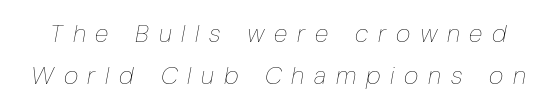
{"italic": "yes", "lean": "right", "slant_degrees": 10, "bold": "no", "underline": "no", "line_spacing": "normal", "line_spacing_ratio": 1.68, "letter_spacing": "wide", "letter_spacing_em": 0.39, "glyph_px": 25}
